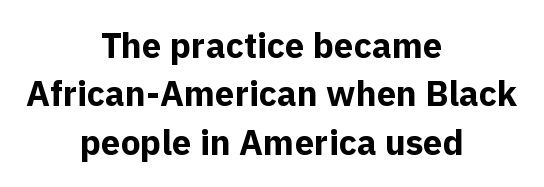
The whitespace from short lines is split evenly between both sides. Nothing unusual about the tracking: characters are spaced as the font intends. Plenty of ink on the page — the face is bold. This is roman type, the default non-slanted kind.
